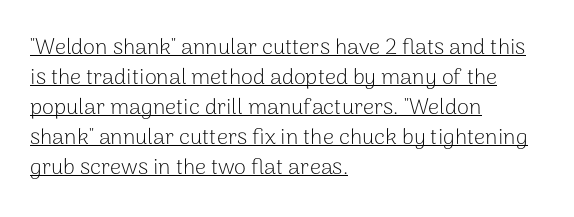
The image shows 22 px text type, upright; set left-aligned, normal line spacing (1.36x), normal letter spacing, underlined.
